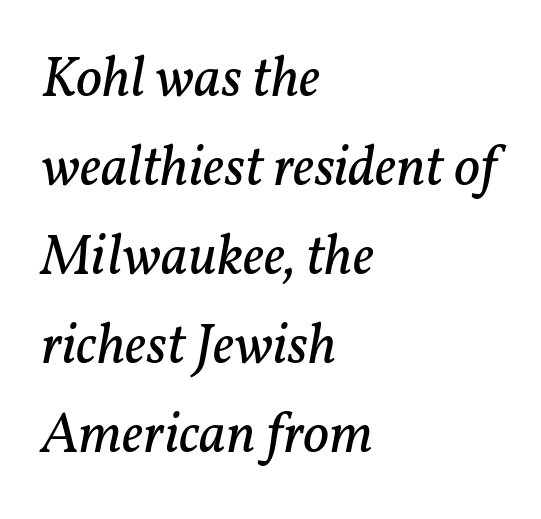
{"serif": "yes", "italic": "yes", "lean": "right", "slant_degrees": 11, "bold": "no", "weight": "regular", "width": "normal", "stroke_contrast": "low", "x_height": "medium", "monospaced": "no", "underline": "no", "align": "left", "line_spacing": "normal", "line_spacing_ratio": 1.56, "letter_spacing": "normal", "letter_spacing_em": 0.0, "glyph_px": 57}
